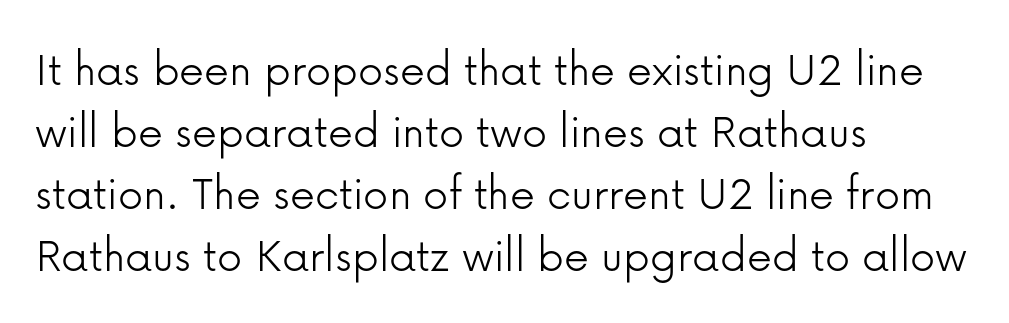
{"serif": "no", "italic": "no", "bold": "no", "weight": "light", "width": "normal", "stroke_contrast": "low", "x_height": "medium", "monospaced": "no", "underline": "no", "align": "left", "line_spacing_ratio": 1.24, "letter_spacing": "normal", "letter_spacing_em": 0.0, "glyph_px": 50}
